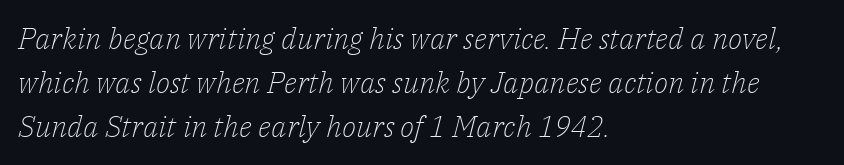
Q: Is the text bold? A: No.
Q: Is the text italic (slanted)? A: Yes, it leans right by about 14 degrees.
Q: Is the typeface a serif or a sans-serif typeface? A: Serif.
Q: Is the text underlined? A: No.
Q: How is the paragraph aligned? A: Left-aligned.
Q: Is the spacing between letters normal or unusually wide? A: Normal.
Q: Is the spacing between lines tight, normal or loose? A: Normal.
Q: Width (condensed, normal, or wide)? A: Normal.
Q: Stroke contrast? A: Low.
Q: x-height? A: Medium.
Q: Monospaced? A: No.
